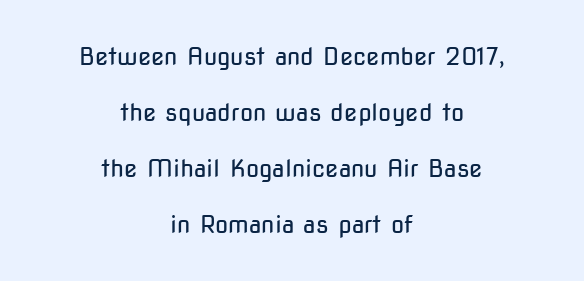
The image shows 24 px text type, upright; set centered, loose line spacing (2.34x), normal letter spacing, not underlined.
